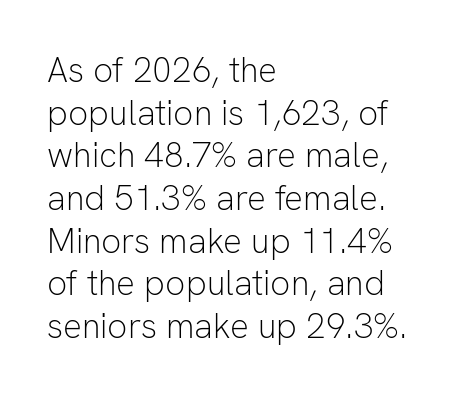
The image shows 35 px light sans-serif type, upright; set left-aligned, line spacing 1.22x, normal letter spacing, not underlined; low stroke contrast and a medium x-height.
